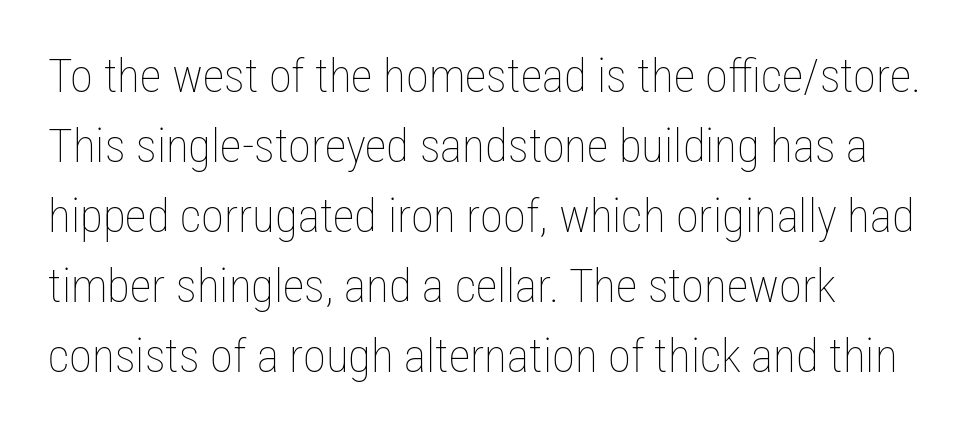
Normally led — the rows are evenly, conventionally spaced. This sample uses an upright cut, with every glyph sitting square on the baseline. Think of a printed novel: that variable character pitch is what you see here. Here the glyphs are tracked normally, forming tight word shapes.
